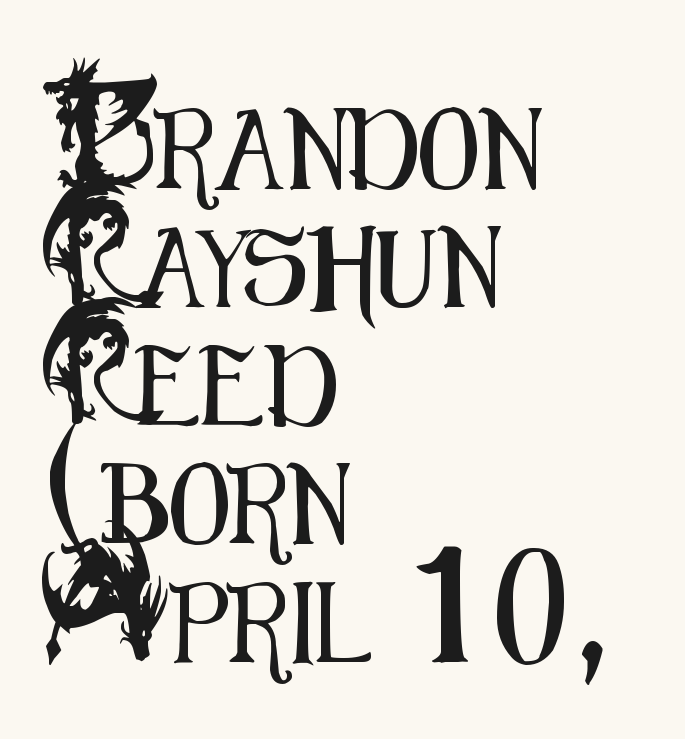
The rendering uses a moderate line-height, typical for paragraphs. Notice how the stems are strictly vertical — no italics here. The rag falls on the right side of this text block. These lines are rendered in a variable-pitch font.
